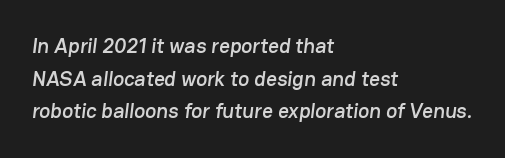
{"underline": "no", "align": "left", "line_spacing": "normal", "line_spacing_ratio": 1.55, "letter_spacing": "normal", "letter_spacing_em": 0.0, "glyph_px": 21}
